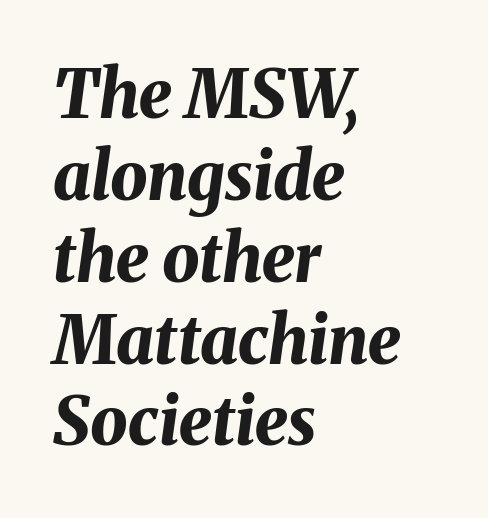
{"italic": "yes", "lean": "right", "slant_degrees": 8, "bold": "yes", "weight": "bold", "width": "normal", "stroke_contrast": "medium", "x_height": "medium", "monospaced": "no", "underline": "no", "align": "left", "line_spacing_ratio": 1.24, "letter_spacing": "normal", "letter_spacing_em": 0.0, "glyph_px": 66}
